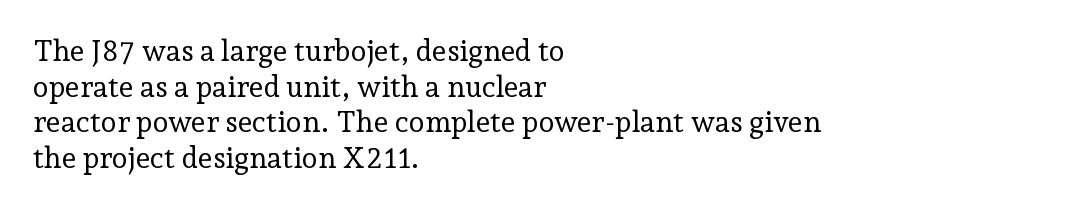
{"serif": "yes", "italic": "no", "bold": "no", "weight": "regular", "width": "normal", "stroke_contrast": "low", "x_height": "medium", "monospaced": "no", "underline": "no", "align": "left", "line_spacing_ratio": 1.23, "letter_spacing": "normal", "letter_spacing_em": 0.0, "glyph_px": 29}
